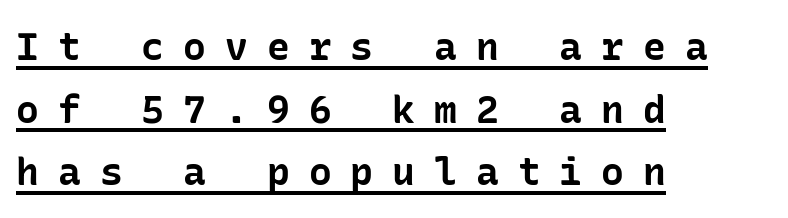
{"serif": "no", "italic": "no", "bold": "yes", "weight": "bold", "width": "normal", "stroke_contrast": "low", "x_height": "medium", "underline": "yes", "align": "left", "line_spacing": "normal", "line_spacing_ratio": 1.65, "letter_spacing": "wide", "letter_spacing_em": 0.5, "glyph_px": 38}
